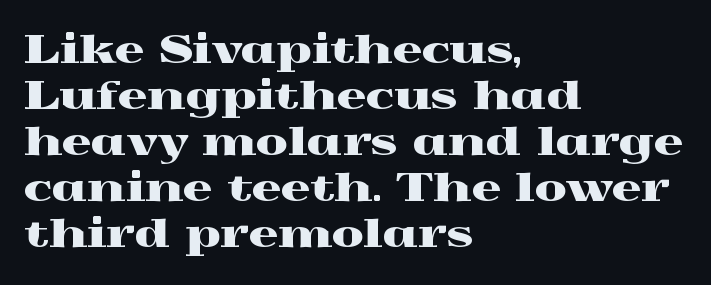
Q: Is the text italic (slanted)? A: No, it is upright.
Q: Is the typeface a serif or a sans-serif typeface? A: Serif.
Q: Is the text underlined? A: No.
Q: How is the paragraph aligned? A: Left-aligned.
Q: Is the spacing between letters normal or unusually wide? A: Normal.
Q: Width (condensed, normal, or wide)? A: Wide.
Q: x-height? A: Medium.
Q: Monospaced? A: No.
